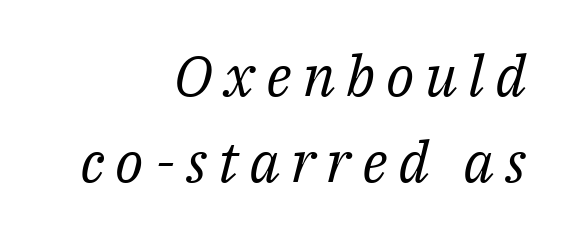
It's the slanting kind of type. The text was rendered using a seriffed face with decorative stroke endings. Character widths vary here, with narrow letters taking less room than wide ones. Is this a heavy cut? Hardly; it is regular or lighter. A student would call this right alignment; a typographer would say flush right, rag left. Successive baselines arrive at the customary interval.
